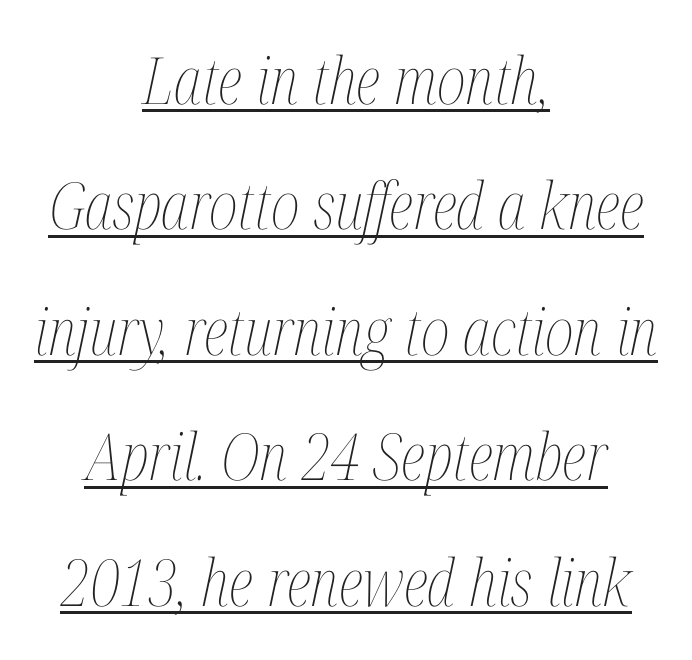
Q: Is the text bold? A: No.
Q: Is the text italic (slanted)? A: Yes, it leans right by about 12 degrees.
Q: Is the text underlined? A: Yes.
Q: How is the paragraph aligned? A: Centered.
Q: Is the spacing between letters normal or unusually wide? A: Normal.
Q: Is the spacing between lines tight, normal or loose? A: Loose.
Q: Width (condensed, normal, or wide)? A: Condensed.
Q: Stroke contrast? A: Medium.
Q: x-height? A: Medium.
Q: Monospaced? A: No.
